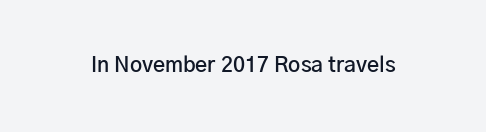
The image shows 21 px text type, upright; set normal letter spacing, not underlined.
